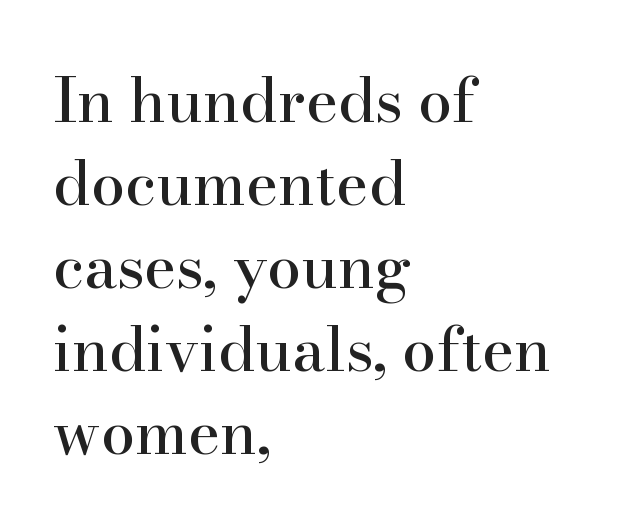
Q: Is the text italic (slanted)? A: No, it is upright.
Q: Is the typeface a serif or a sans-serif typeface? A: Serif.
Q: Is the text underlined? A: No.
Q: How is the paragraph aligned? A: Left-aligned.
Q: Is the spacing between letters normal or unusually wide? A: Normal.
Q: Is the spacing between lines tight, normal or loose? A: Normal.
Q: Width (condensed, normal, or wide)? A: Normal.
Q: Stroke contrast? A: High.
Q: x-height? A: Small.
Q: Monospaced? A: No.
